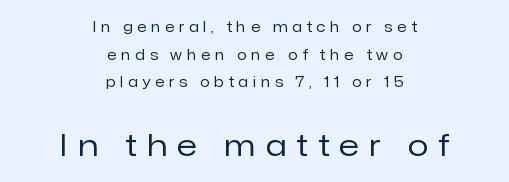
{"serif": "no", "italic": "no", "bold": "no", "weight": "regular", "width": "normal", "stroke_contrast": "low", "x_height": "medium", "monospaced": "no", "underline": "no", "align": "center", "line_spacing": "loose", "line_spacing_ratio": 1.97, "letter_spacing": "wide", "letter_spacing_em": 0.35, "larger_block": "second", "size_ratio": 2.14, "glyph_px": 30}
